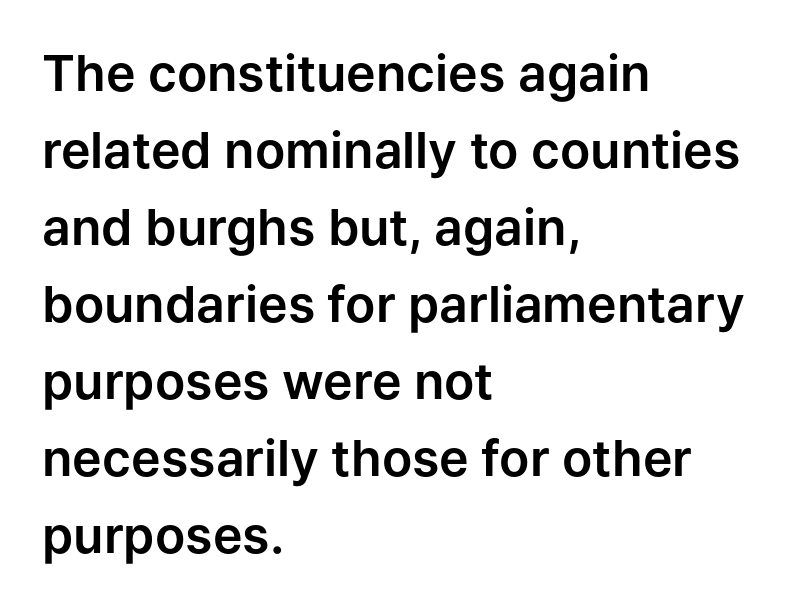
Q: Is the text italic (slanted)? A: No, it is upright.
Q: Is the typeface a serif or a sans-serif typeface? A: Sans-serif.
Q: Is the text underlined? A: No.
Q: How is the paragraph aligned? A: Left-aligned.
Q: Is the spacing between letters normal or unusually wide? A: Normal.
Q: Is the spacing between lines tight, normal or loose? A: Normal.
Q: Width (condensed, normal, or wide)? A: Normal.
Q: Stroke contrast? A: Low.
Q: x-height? A: Medium.
Q: Monospaced? A: No.
